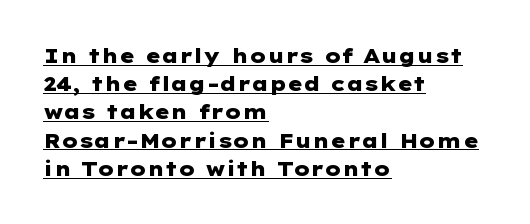
{"italic": "no", "bold": "yes", "underline": "yes", "align": "left", "line_spacing": "normal", "line_spacing_ratio": 1.41, "letter_spacing": "normal", "letter_spacing_em": 0.0, "glyph_px": 20}
